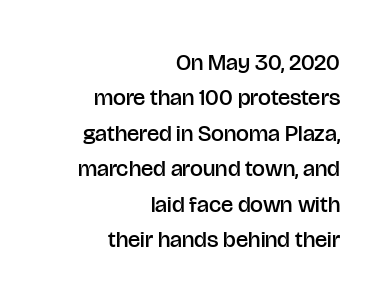
The type is set solid horizontally, with unmodified tracking. Ascenders rise straight up at ninety degrees. Weight check: semibold — heavier than regular, not quite bold. Interline gaps are of average width in this sample. Just letters on the line, the space beneath them empty.
